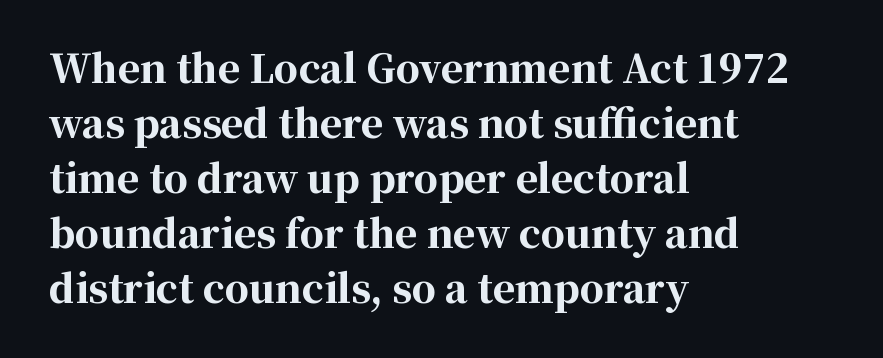
{"serif": "yes", "italic": "no", "bold": "yes", "weight": "bold", "width": "normal", "stroke_contrast": "high", "x_height": "medium", "monospaced": "no", "underline": "no", "align": "left", "line_spacing": "normal", "line_spacing_ratio": 1.45, "letter_spacing": "normal", "letter_spacing_em": 0.0, "glyph_px": 38}
